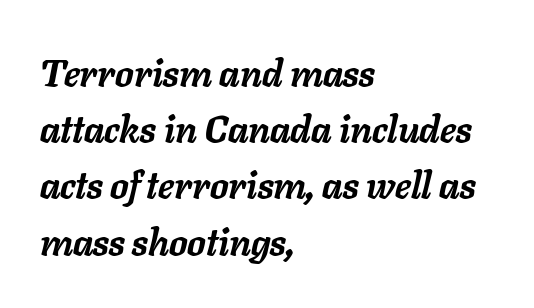
The image shows 37 px semibold type, italic (leaning right); set left-aligned, normal line spacing (1.52x), normal letter spacing, not underlined; low stroke contrast and a medium x-height.
